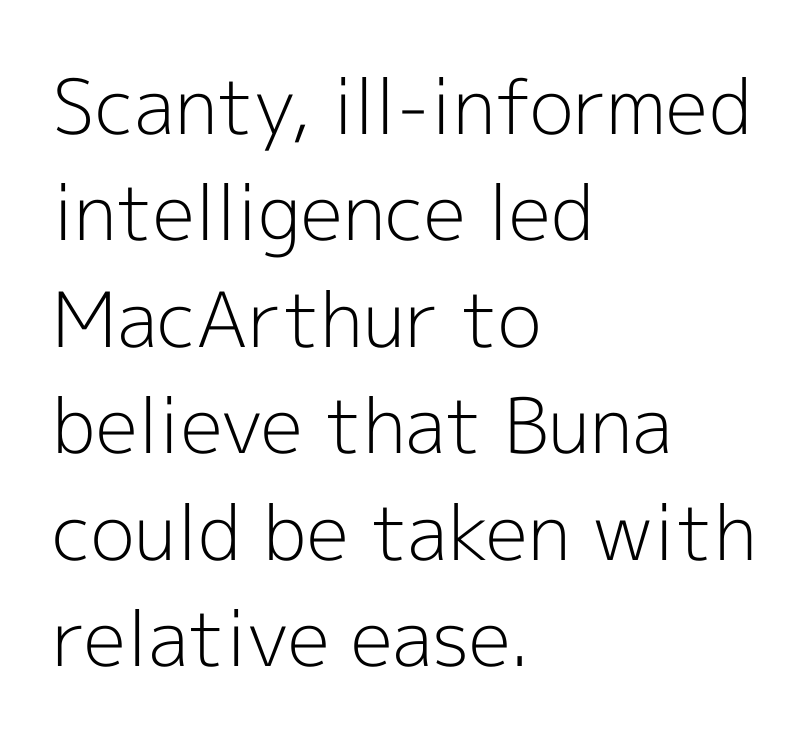
{"serif": "no", "italic": "no", "bold": "no", "weight": "light", "width": "normal", "x_height": "medium", "monospaced": "no", "underline": "no", "align": "left", "line_spacing": "normal", "line_spacing_ratio": 1.4, "letter_spacing": "normal", "letter_spacing_em": 0.0, "glyph_px": 76}
